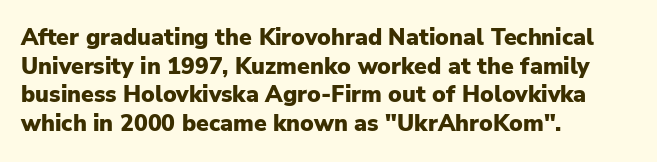
The image shows 23 px bold type, upright; set left-aligned, normal line spacing (1.25x), normal letter spacing, not underlined.
